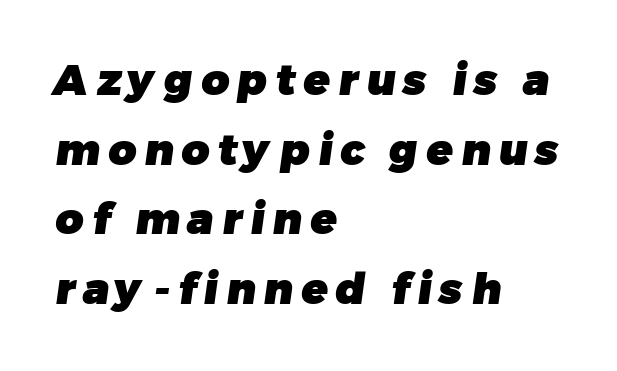
Compared with typical paragraphs, the rows here are spaced about the same. Stroke terminals: plain, sans-serif. Pretty heavy lettering here — definitely bold. Spacing verdict: proportional, widths tailored to each character. These lines are set flush left with a ragged right edge.
